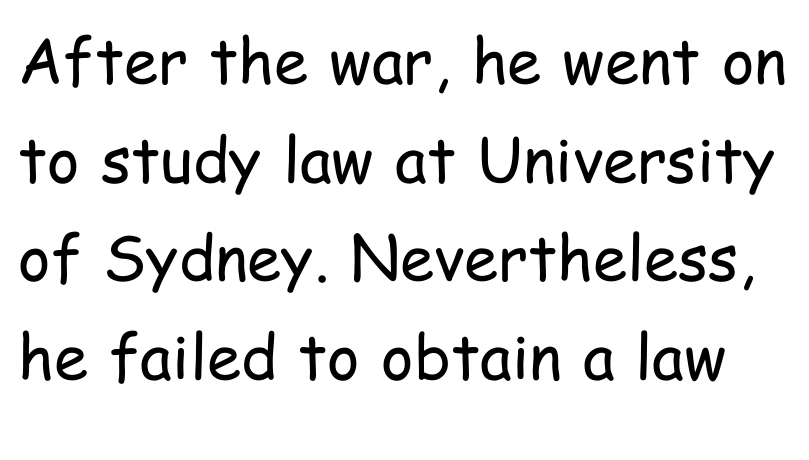
Q: Is the text bold? A: No.
Q: Is the text italic (slanted)? A: No, it is upright.
Q: Is the typeface a serif or a sans-serif typeface? A: Sans-serif.
Q: Is the text underlined? A: No.
Q: Is the spacing between letters normal or unusually wide? A: Normal.
Q: Is the spacing between lines tight, normal or loose? A: Normal.
Q: Width (condensed, normal, or wide)? A: Condensed.
Q: Stroke contrast? A: Low.
Q: x-height? A: Medium.
Q: Monospaced? A: No.
